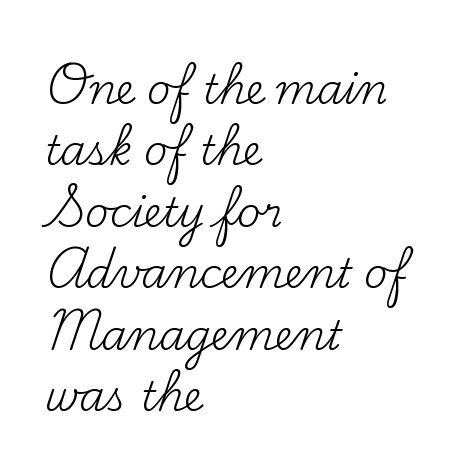
Notice how the passage keeps a crisp vertical edge on the left only. What stands out about the letter spacing? Nothing — it is the standard amount. Yep, those are serifs on the letters. The strokes carry an ordinary text weight at most.
